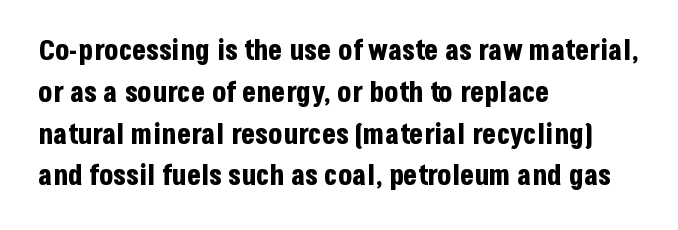
Q: Is the text bold? A: Yes.
Q: Is the text italic (slanted)? A: No, it is upright.
Q: Is the typeface a serif or a sans-serif typeface? A: Sans-serif.
Q: Is the text underlined? A: No.
Q: How is the paragraph aligned? A: Left-aligned.
Q: Is the spacing between letters normal or unusually wide? A: Normal.
Q: Is the spacing between lines tight, normal or loose? A: Normal.
Q: Width (condensed, normal, or wide)? A: Condensed.
Q: Stroke contrast? A: Low.
Q: x-height? A: Large.
Q: Monospaced? A: No.
